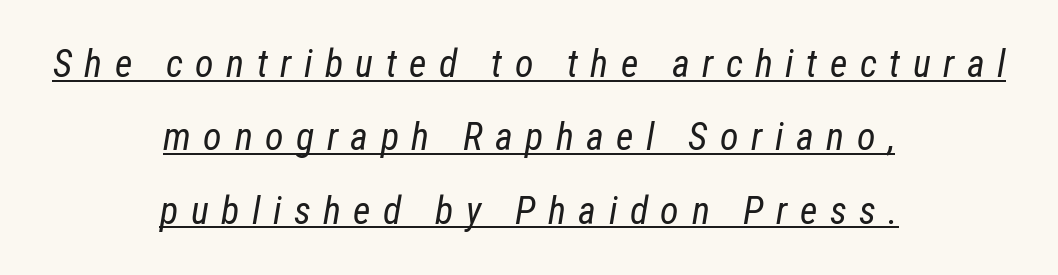
Q: Is the text bold? A: No.
Q: Is the text italic (slanted)? A: Yes, it leans right by about 12 degrees.
Q: Is the text underlined? A: Yes.
Q: How is the paragraph aligned? A: Centered.
Q: Is the spacing between letters normal or unusually wide? A: Unusually wide.
Q: Is the spacing between lines tight, normal or loose? A: Loose.
Q: Width (condensed, normal, or wide)? A: Condensed.
Q: Stroke contrast? A: Low.
Q: x-height? A: Medium.
Q: Monospaced? A: No.
